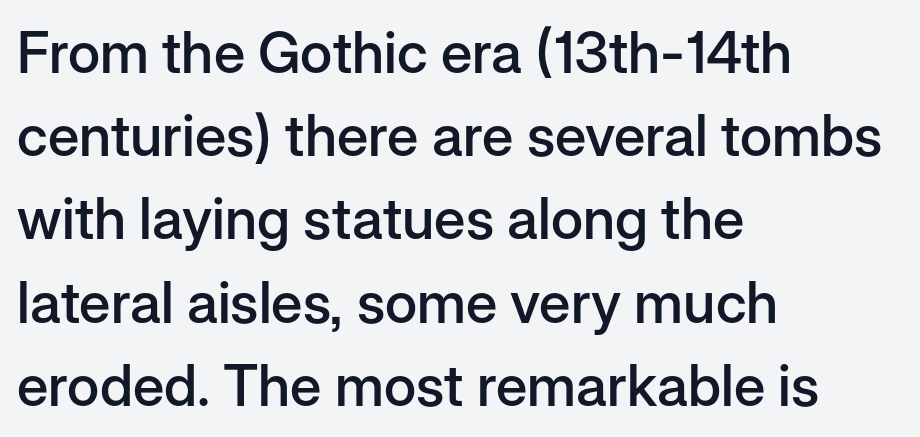
{"serif": "no", "italic": "no", "bold": "semi", "weight": "semibold", "width": "normal", "stroke_contrast": "low", "x_height": "medium", "monospaced": "no", "underline": "no", "align": "left", "line_spacing": "normal", "line_spacing_ratio": 1.46, "letter_spacing": "normal", "letter_spacing_em": 0.0, "glyph_px": 57}
